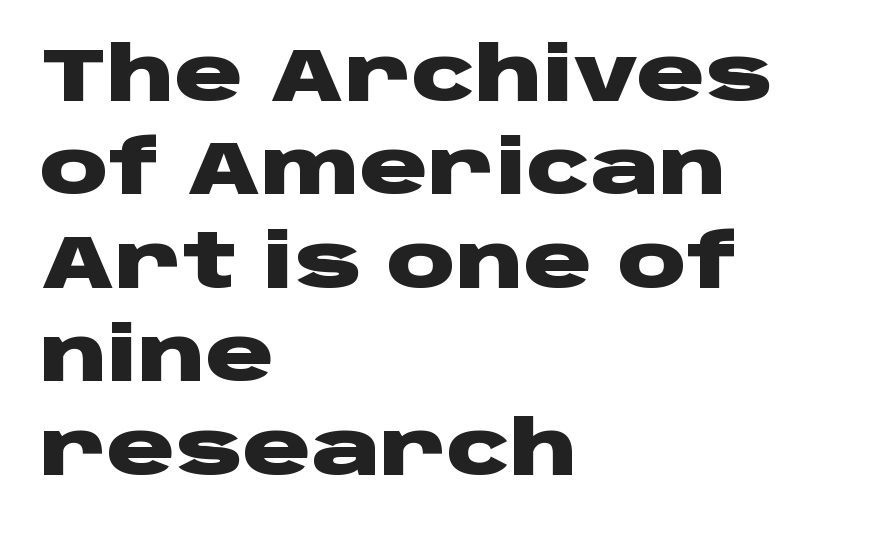
Q: Is the text bold? A: Yes.
Q: Is the text italic (slanted)? A: No, it is upright.
Q: Is the typeface a serif or a sans-serif typeface? A: Sans-serif.
Q: Is the text underlined? A: No.
Q: How is the paragraph aligned? A: Left-aligned.
Q: Is the spacing between letters normal or unusually wide? A: Normal.
Q: Width (condensed, normal, or wide)? A: Wide.
Q: Stroke contrast? A: Low.
Q: x-height? A: Large.
Q: Monospaced? A: No.
